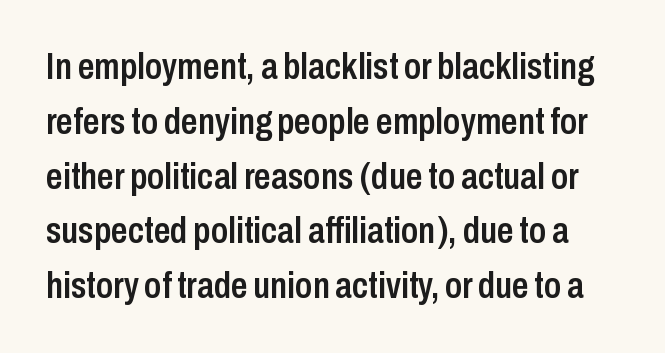
Q: Is the text bold? A: Semi-bold.
Q: Is the text italic (slanted)? A: No, it is upright.
Q: Is the typeface a serif or a sans-serif typeface? A: Sans-serif.
Q: Is the text underlined? A: No.
Q: Is the spacing between letters normal or unusually wide? A: Normal.
Q: Is the spacing between lines tight, normal or loose? A: Normal.
Q: Width (condensed, normal, or wide)? A: Condensed.
Q: Stroke contrast? A: Low.
Q: x-height? A: Medium.
Q: Monospaced? A: No.
